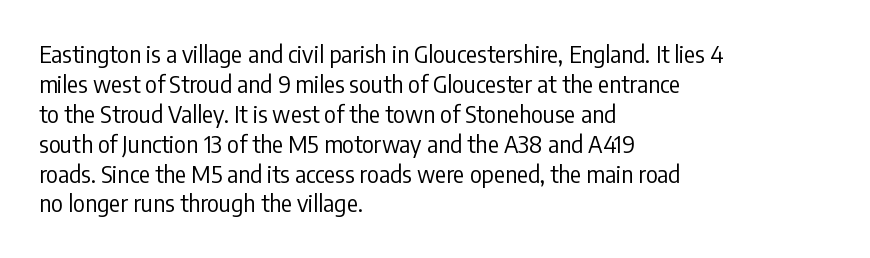
The lines are quadded left. The font sits on the lighter half of the weight spectrum, regular included. Tracking here is standard; glyphs follow each other at the usual distance. Italic? Not at all — the glyphs are vertical. Rule under the text: the space is simply empty.
